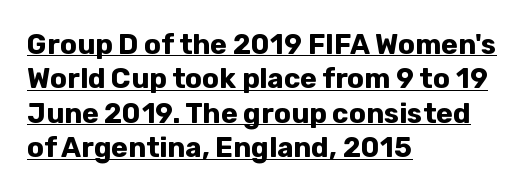
{"serif": "no", "italic": "no", "bold": "yes", "weight": "bold", "width": "normal", "stroke_contrast": "low", "x_height": "medium", "monospaced": "no", "underline": "yes", "align": "left", "line_spacing_ratio": 1.23, "letter_spacing": "normal", "letter_spacing_em": 0.0, "glyph_px": 28}
